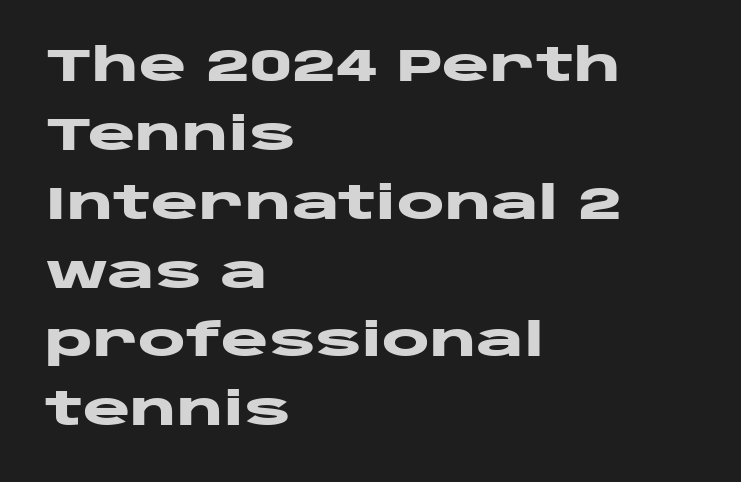
Nobody touched the tracking dial on this one. The letters advance in unequal steps, a hallmark of proportional type. Normally led — the rows are evenly, conventionally spaced. The lines are quadded left.
